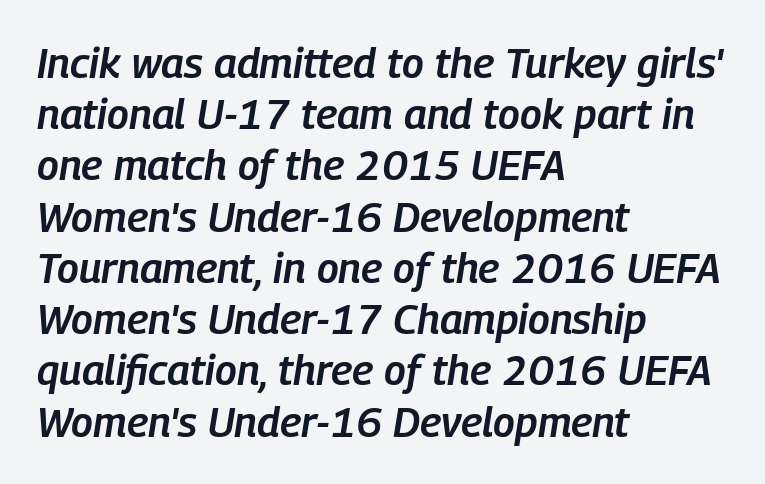
Descender tails drop into unmarked territory. The letters are semibold — heavier than regular but short of a full bold. The rendering applies a slant to the glyphs. The letters sit at their default tracking, neither squeezed nor spread.
